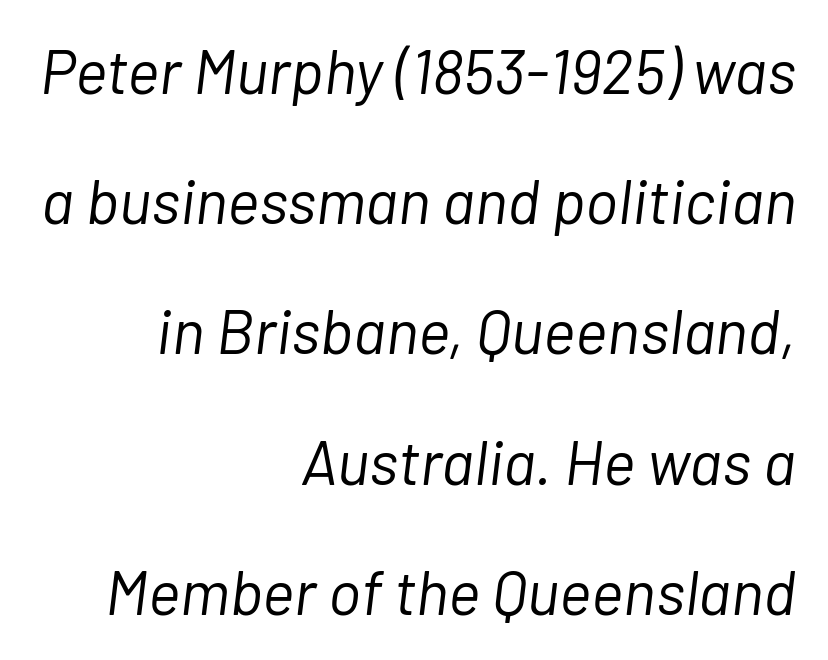
Q: Is the text bold? A: No.
Q: Is the text italic (slanted)? A: Yes, it leans right by about 7 degrees.
Q: Is the text underlined? A: No.
Q: How is the paragraph aligned? A: Right-aligned.
Q: Is the spacing between letters normal or unusually wide? A: Normal.
Q: Is the spacing between lines tight, normal or loose? A: Loose.
Q: Width (condensed, normal, or wide)? A: Normal.
Q: Stroke contrast? A: Low.
Q: x-height? A: Medium.
Q: Monospaced? A: No.
